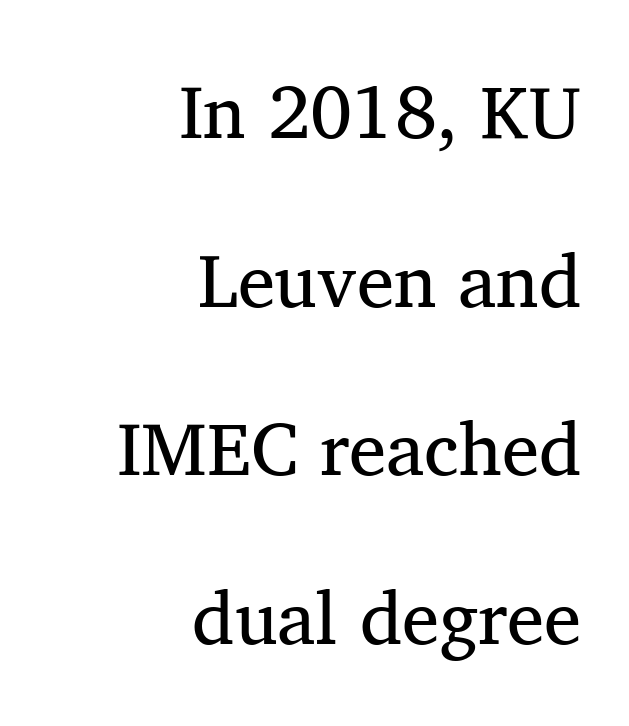
Q: Is the text bold? A: No.
Q: Is the text italic (slanted)? A: No, it is upright.
Q: Is the typeface a serif or a sans-serif typeface? A: Serif.
Q: Is the text underlined? A: No.
Q: How is the paragraph aligned? A: Right-aligned.
Q: Is the spacing between letters normal or unusually wide? A: Normal.
Q: Is the spacing between lines tight, normal or loose? A: Loose.
Q: Width (condensed, normal, or wide)? A: Normal.
Q: Stroke contrast? A: Medium.
Q: x-height? A: Medium.
Q: Monospaced? A: No.
